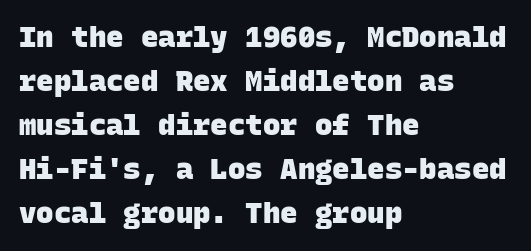
Q: Is the text bold? A: Yes.
Q: Is the typeface a serif or a sans-serif typeface? A: Sans-serif.
Q: Is the text underlined? A: No.
Q: How is the paragraph aligned? A: Left-aligned.
Q: Is the spacing between letters normal or unusually wide? A: Normal.
Q: Is the spacing between lines tight, normal or loose? A: Normal.
Q: Width (condensed, normal, or wide)? A: Normal.
Q: Stroke contrast? A: Low.
Q: x-height? A: Large.
Q: Monospaced? A: Yes.
